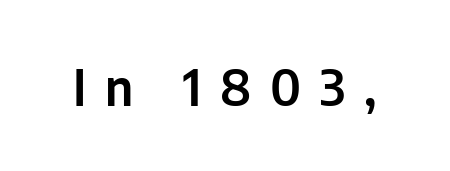
The image shows 51 px condensed sans-serif type, upright; set unusually wide letter spacing (+0.37 em), not underlined; low stroke contrast and a medium x-height.
